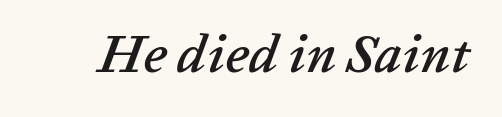
{"italic": "yes", "lean": "right", "slant_degrees": 20, "width": "normal", "stroke_contrast": "low", "x_height": "medium", "monospaced": "no", "underline": "no", "letter_spacing": "normal", "letter_spacing_em": 0.0, "glyph_px": 54}
